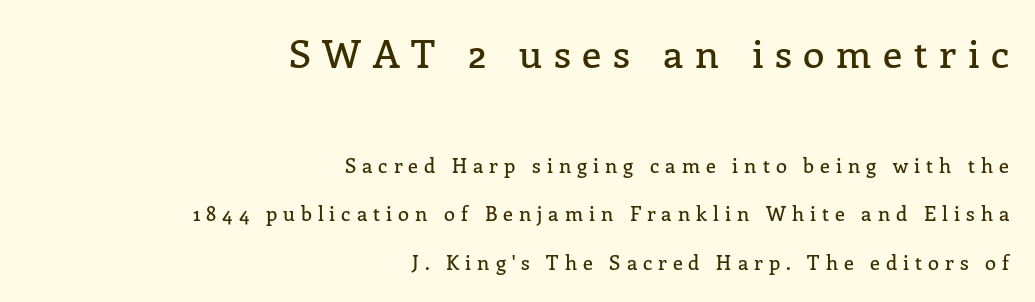
{"serif": "yes", "italic": "no", "width": "normal", "stroke_contrast": "low", "x_height": "medium", "monospaced": "no", "underline": "no", "align": "right", "line_spacing": "loose", "line_spacing_ratio": 2.41, "letter_spacing": "wide", "letter_spacing_em": 0.3, "larger_block": "first", "size_ratio": 1.95, "glyph_px": 39}
